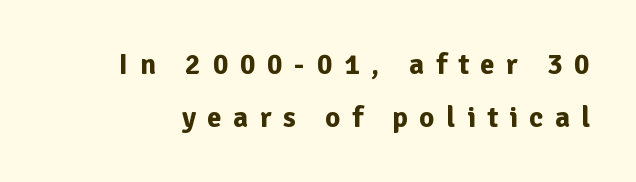
Q: Is the text bold? A: Yes.
Q: Is the text italic (slanted)? A: No, it is upright.
Q: Is the typeface a serif or a sans-serif typeface? A: Sans-serif.
Q: Is the text underlined? A: No.
Q: Is the spacing between letters normal or unusually wide? A: Unusually wide.
Q: Width (condensed, normal, or wide)? A: Normal.
Q: Stroke contrast? A: Low.
Q: x-height? A: Medium.
Q: Monospaced? A: No.
